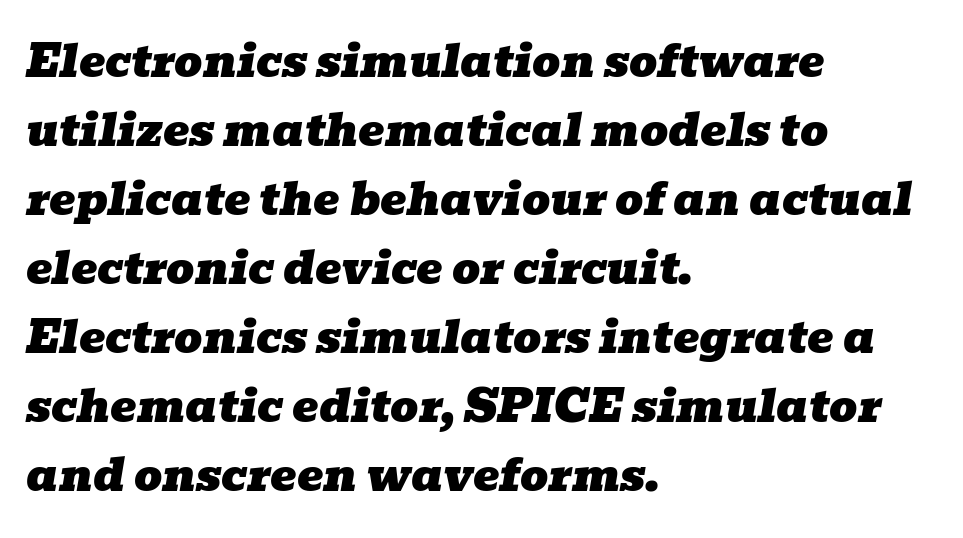
The image shows 44 px wide serif type, italic (leaning right); set left-aligned, normal line spacing (1.57x), normal letter spacing, not underlined; low stroke contrast and a medium x-height.
